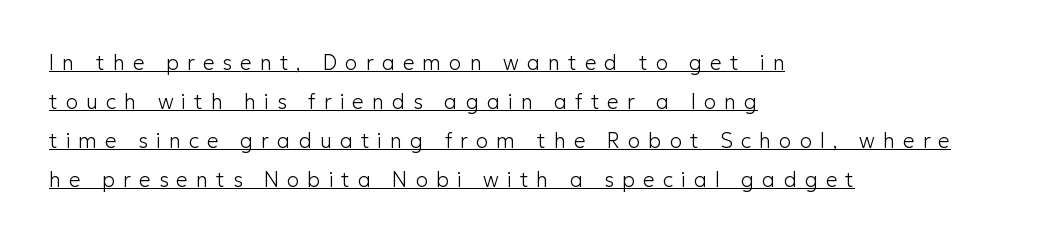
Q: Is the text bold? A: No.
Q: Is the text italic (slanted)? A: No, it is upright.
Q: Is the text underlined? A: Yes.
Q: How is the paragraph aligned? A: Left-aligned.
Q: Is the spacing between letters normal or unusually wide? A: Unusually wide.
